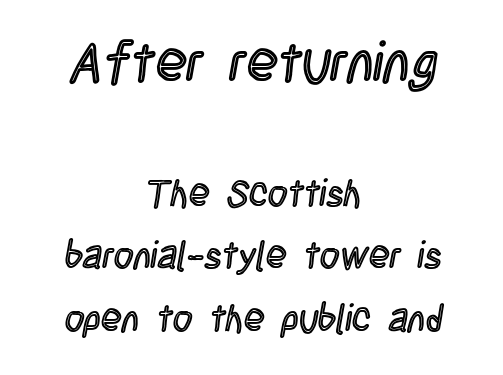
The image shows 57 px condensed type; set centered, normal line spacing (1.65x), normal letter spacing, not underlined; the first (top) block is 1.5x larger; a large x-height.
